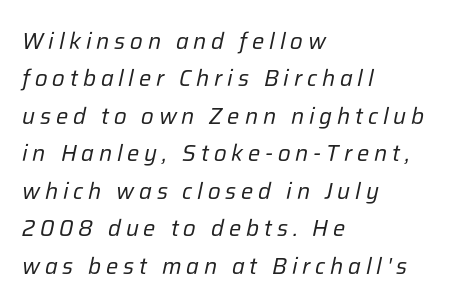
Regular leading. Yep, that's italic — everything's leaning. Heaviness? Minimal to ordinary, like unemphasized prose. Anything drawn beneath the words? Only blank space. Tracking here is generous; glyphs stand well apart from one another. The lines are quadded left.
